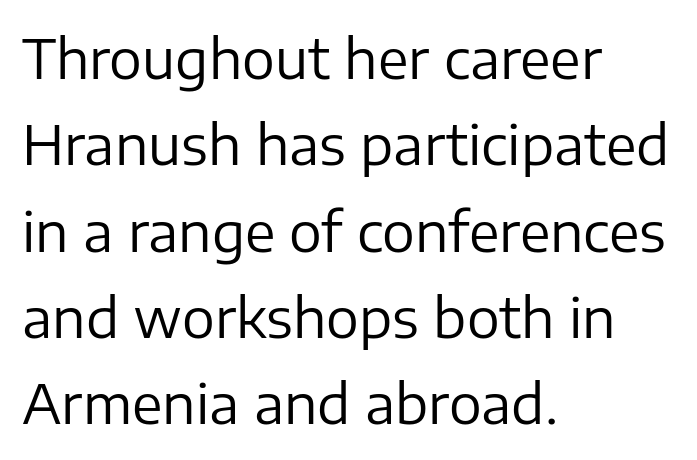
The image shows 55 px regular-weight sans-serif type, upright; set left-aligned, normal line spacing (1.57x), normal letter spacing, not underlined; low stroke contrast and a medium x-height.
